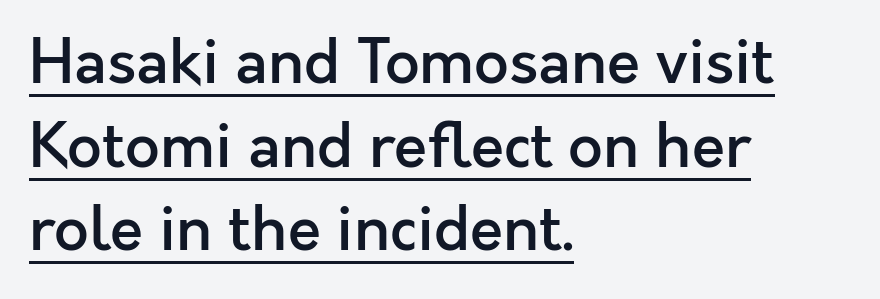
The sample's only ornament is a line tracing under the words. The typesetter chose a ragged-right arrangement here. Type style note: lacks serifs. Do the letters lean? They stand straight.
